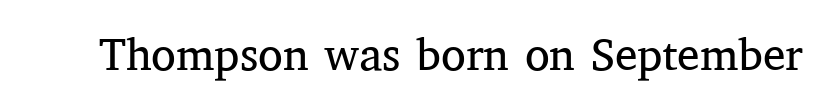
The image shows 45 px regular-weight serif type, upright; set normal letter spacing, not underlined; medium stroke contrast and a medium x-height.
